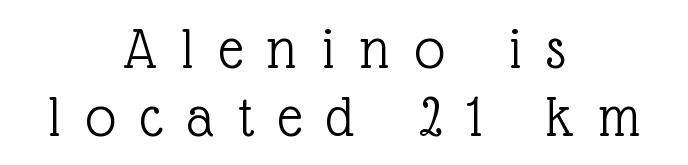
The image shows 60 px light serif type, upright; set centered, tight line spacing (1.13x), unusually wide letter spacing (+0.41 em), not underlined; a medium x-height.
